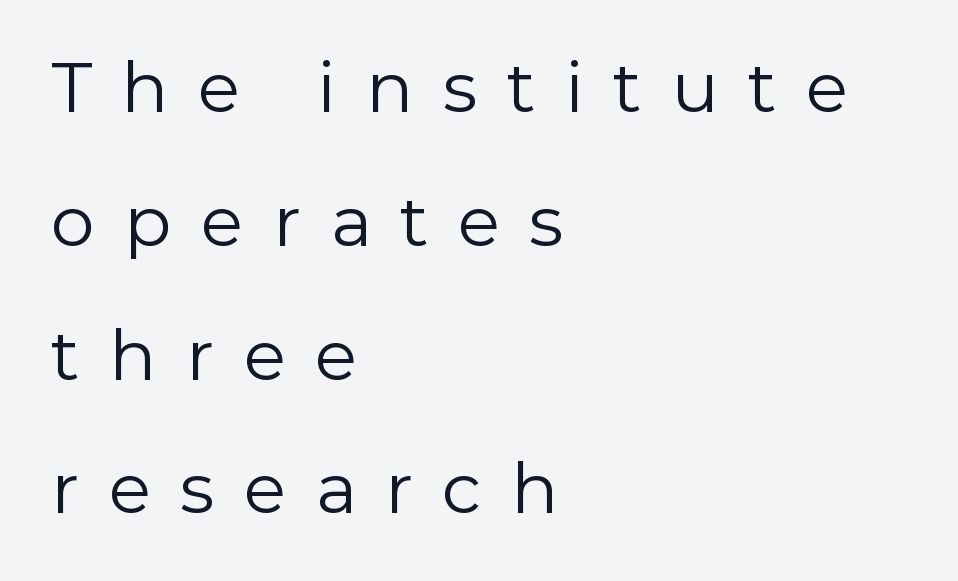
Q: Is the text bold? A: No.
Q: Is the text italic (slanted)? A: No, it is upright.
Q: Is the typeface a serif or a sans-serif typeface? A: Sans-serif.
Q: Is the text underlined? A: No.
Q: How is the paragraph aligned? A: Left-aligned.
Q: Is the spacing between letters normal or unusually wide? A: Unusually wide.
Q: Width (condensed, normal, or wide)? A: Normal.
Q: x-height? A: Medium.
Q: Monospaced? A: No.
